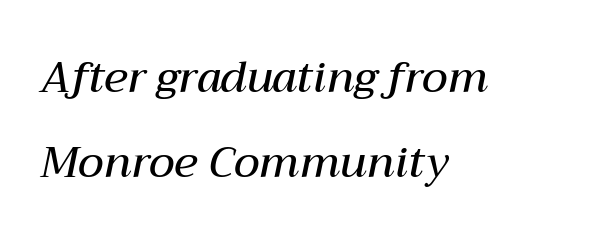
Q: Is the text bold? A: Semi-bold.
Q: Is the text italic (slanted)? A: Yes, it leans right by about 12 degrees.
Q: Is the text underlined? A: No.
Q: How is the paragraph aligned? A: Left-aligned.
Q: Is the spacing between letters normal or unusually wide? A: Normal.
Q: Is the spacing between lines tight, normal or loose? A: Loose.
Q: Width (condensed, normal, or wide)? A: Normal.
Q: Stroke contrast? A: Medium.
Q: x-height? A: Medium.
Q: Monospaced? A: No.
